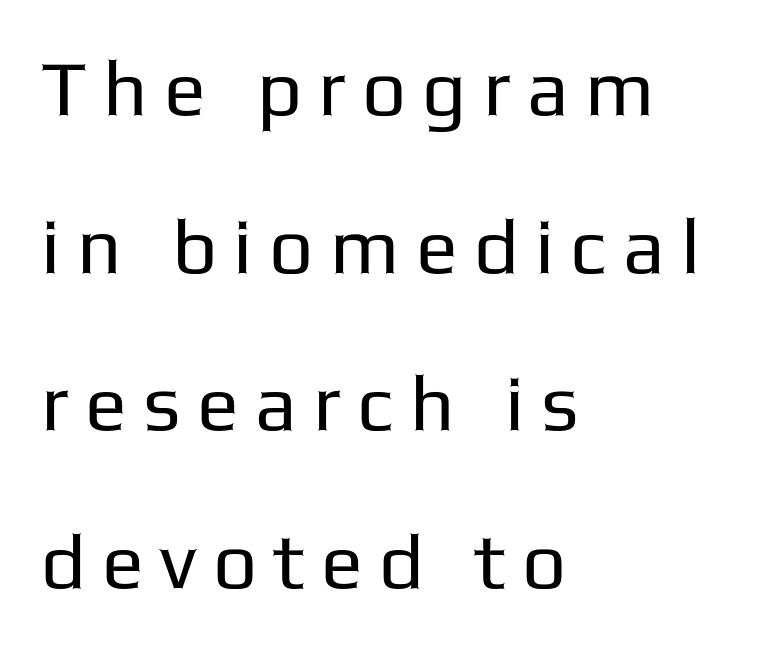
{"serif": "no", "italic": "no", "bold": "no", "weight": "regular", "width": "normal", "stroke_contrast": "low", "x_height": "medium", "monospaced": "no", "underline": "no", "align": "left", "line_spacing": "loose", "line_spacing_ratio": 2.02, "letter_spacing": "wide", "letter_spacing_em": 0.21, "glyph_px": 78}
